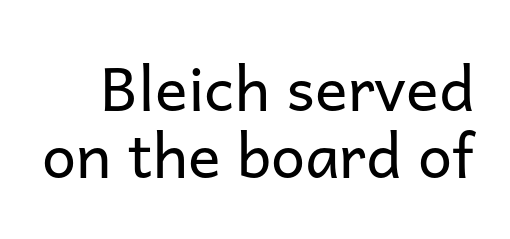
Q: Is the text bold? A: No.
Q: Is the text italic (slanted)? A: No, it is upright.
Q: Is the typeface a serif or a sans-serif typeface? A: Sans-serif.
Q: Is the text underlined? A: No.
Q: Is the spacing between letters normal or unusually wide? A: Normal.
Q: Is the spacing between lines tight, normal or loose? A: Tight.
Q: Width (condensed, normal, or wide)? A: Normal.
Q: Stroke contrast? A: Low.
Q: x-height? A: Medium.
Q: Monospaced? A: No.
